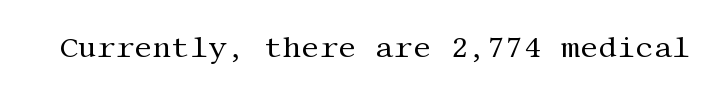
{"serif": "yes", "italic": "no", "bold": "no", "weight": "regular", "width": "normal", "stroke_contrast": "medium", "x_height": "large", "underline": "no", "letter_spacing": "normal", "letter_spacing_em": 0.0, "glyph_px": 29}
